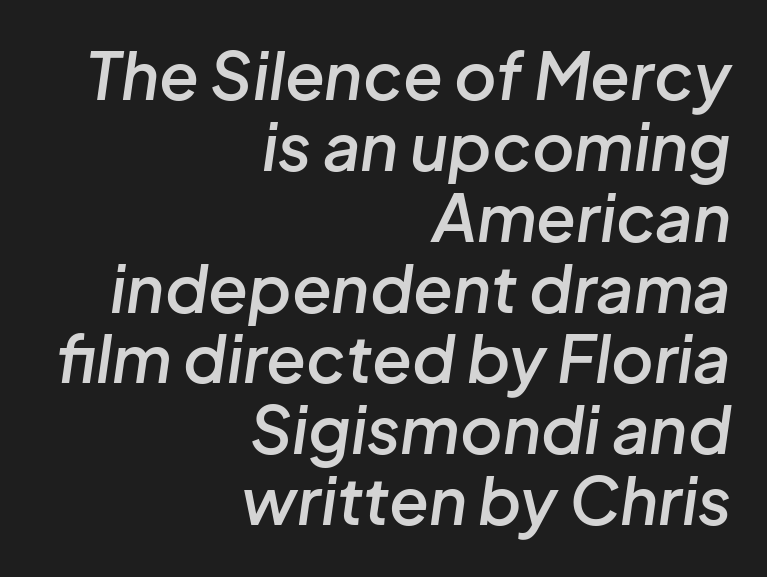
{"italic": "yes", "lean": "right", "slant_degrees": 8, "bold": "semi", "weight": "semibold", "width": "normal", "stroke_contrast": "low", "x_height": "medium", "monospaced": "no", "underline": "no", "align": "right", "line_spacing": "tight", "line_spacing_ratio": 1.09, "letter_spacing": "normal", "letter_spacing_em": 0.0, "glyph_px": 65}
